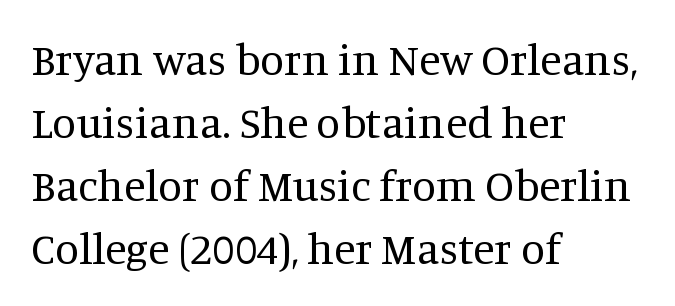
The vertical gap from one line to the next is medium. How are the letters spaced? Ordinarily, with no added tracking. The face looks like a standard text weight, possibly lighter. These lines are rendered in a variable-pitch font. The letters carry serifs — small finishing strokes at the ends of their stems.
